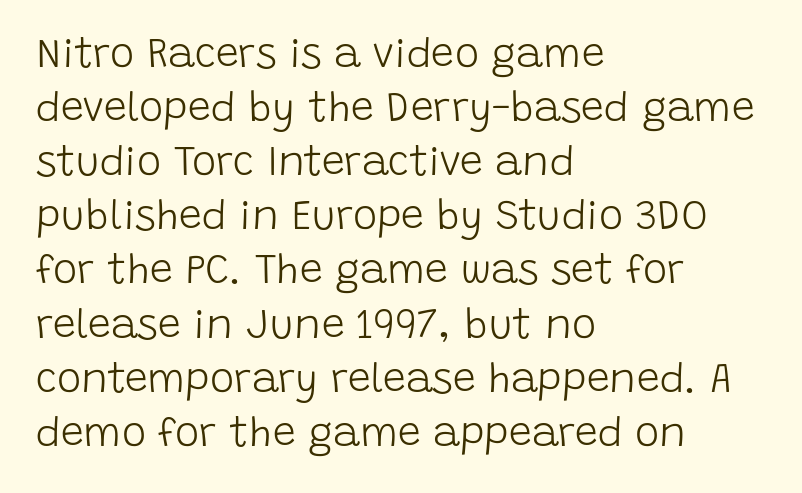
Q: Is the text bold? A: No.
Q: Is the text italic (slanted)? A: No, it is upright.
Q: Is the typeface a serif or a sans-serif typeface? A: Sans-serif.
Q: Is the text underlined? A: No.
Q: How is the paragraph aligned? A: Left-aligned.
Q: Is the spacing between letters normal or unusually wide? A: Normal.
Q: Is the spacing between lines tight, normal or loose? A: Normal.
Q: Width (condensed, normal, or wide)? A: Normal.
Q: Stroke contrast? A: Low.
Q: x-height? A: Large.
Q: Monospaced? A: No.
